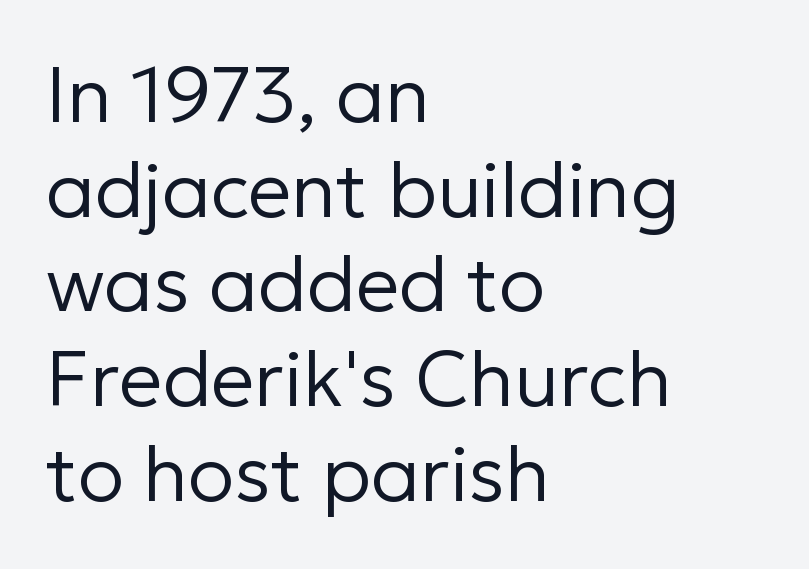
Caption: standard tracking, unaltered. Do the letters lean? They stand straight. The face used here is proportionally spaced, like ordinary book or web type. This reads as an unemphasized weight, regular at the heaviest. Font category for this specimen: sans-serif. Type without underlining.
